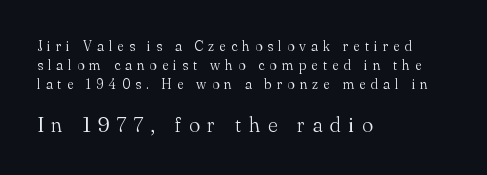
Bare-footed words on every line. Spacing between characters has been opened up far beyond the box default. Which chunk is bigger? The second one — the bottom block dwarfs the top. The ragged edge is on the right, which tells us the setting is flush left.
